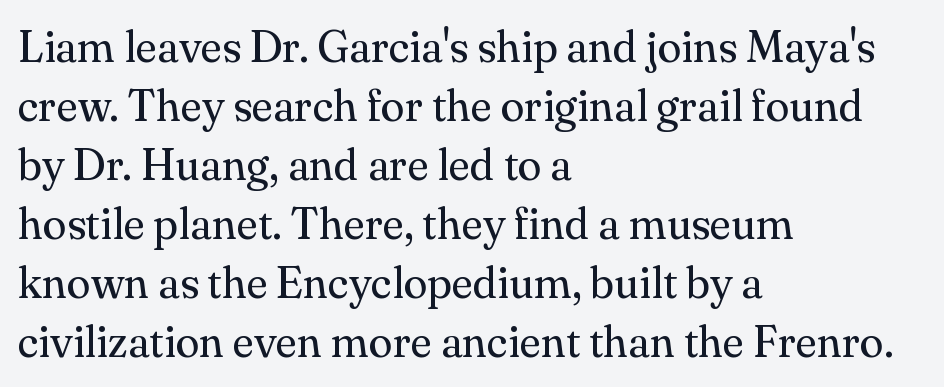
{"serif": "yes", "italic": "no", "bold": "no", "weight": "regular", "width": "normal", "stroke_contrast": "medium", "x_height": "small", "monospaced": "no", "underline": "no", "align": "left", "line_spacing": "normal", "line_spacing_ratio": 1.34, "letter_spacing": "normal", "letter_spacing_em": 0.0, "glyph_px": 44}
